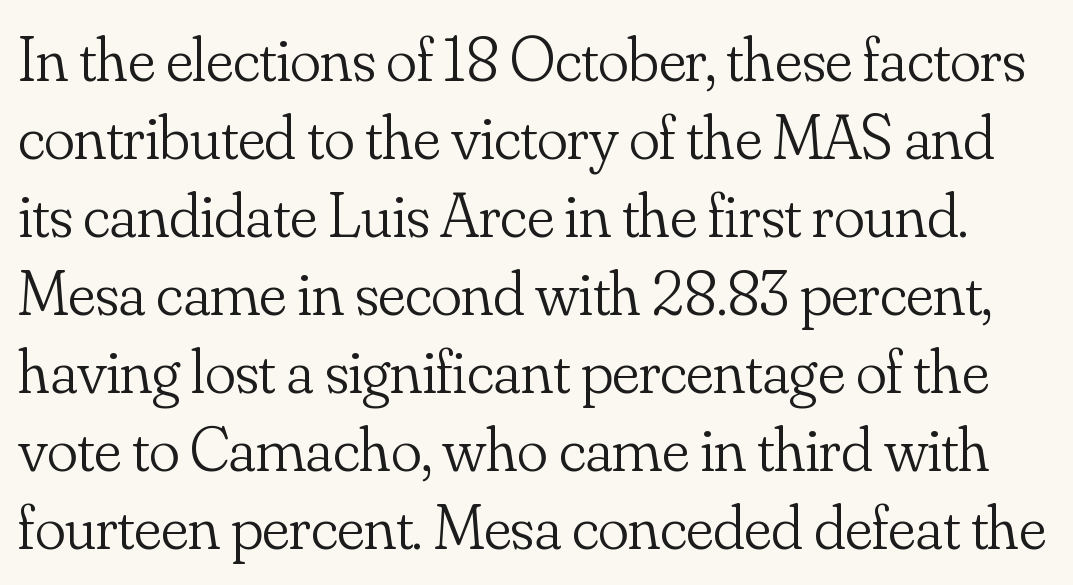
The image shows 64 px light serif type, upright; set line spacing 1.22x, normal letter spacing, not underlined; low stroke contrast and a small x-height.
